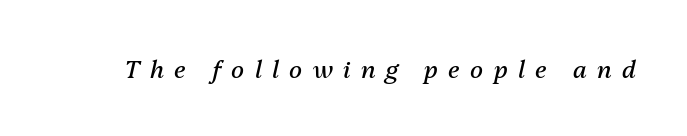
{"italic": "yes", "lean": "right", "slant_degrees": 13, "bold": "no", "underline": "no", "letter_spacing": "wide", "letter_spacing_em": 0.43, "glyph_px": 24}
